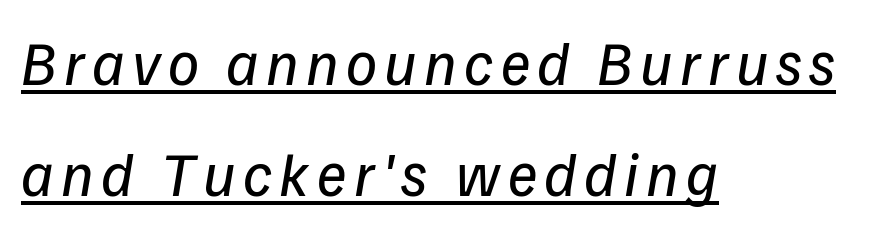
{"serif": "no", "bold": "no", "weight": "regular", "width": "normal", "stroke_contrast": "low", "x_height": "medium", "monospaced": "no", "underline": "yes", "align": "left", "line_spacing_ratio": 1.79, "glyph_px": 62}
